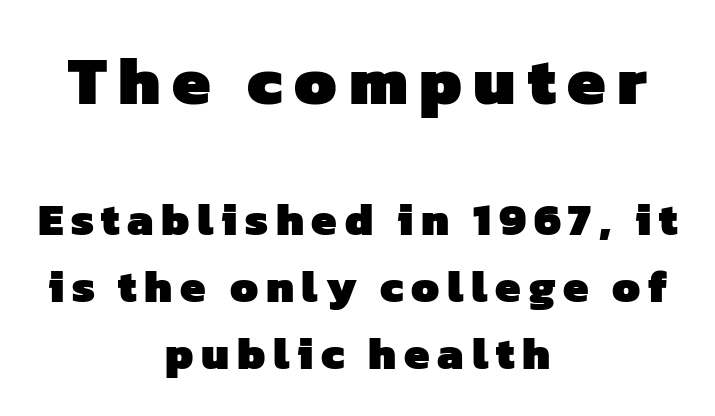
The image shows 68 px heavy sans-serif type; set centered, normal line spacing (1.49x), not underlined; the first (top) block is 1.51x larger; low stroke contrast and a medium x-height.
